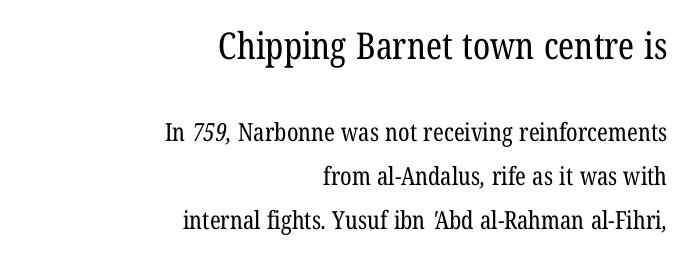
{"serif": "yes", "bold": "no", "weight": "regular", "width": "condensed", "stroke_contrast": "low", "x_height": "medium", "monospaced": "no", "underline": "no", "align": "right", "line_spacing_ratio": 1.76, "letter_spacing": "normal", "letter_spacing_em": 0.0, "larger_block": "first", "size_ratio": 1.48, "glyph_px": 37}
